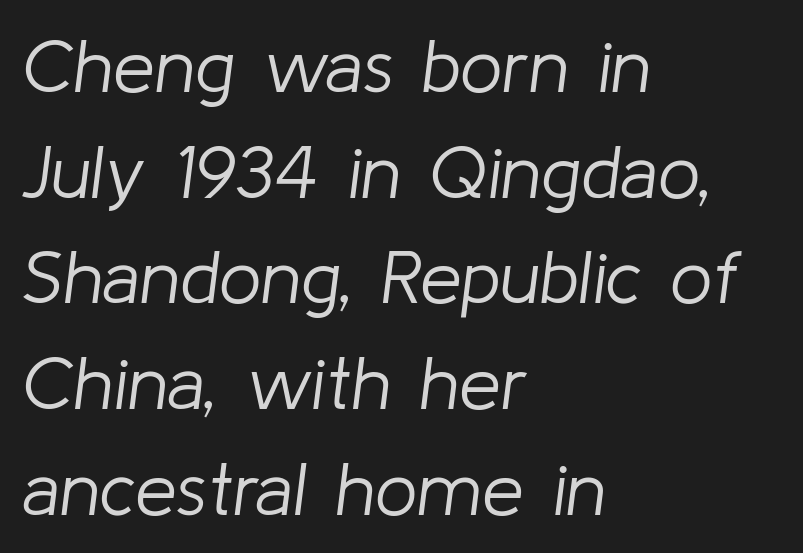
Each row of text sits above clean, open space. Think of a printed novel: that variable character pitch is what you see here. The letterforms sit shoulder to shoulder at normal distance. One-word summary of the alignment: left.
